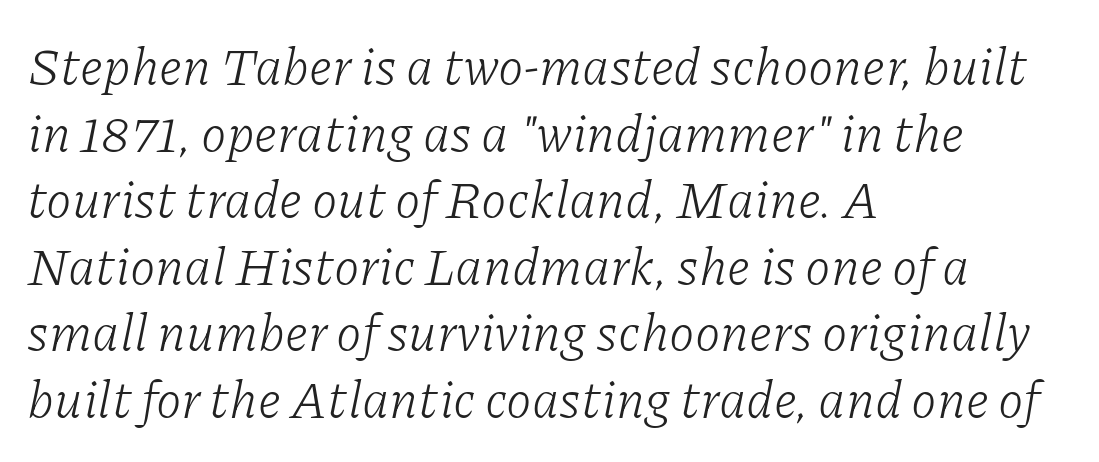
The font family rendered here belongs to the serif group. Students, observe: this is what conventionally led text looks like. The compositor pushed each line to the left boundary. Is this a fixed-width face? No — the glyphs have proportional, varying widths. No extra tracking has been applied to these lines.
